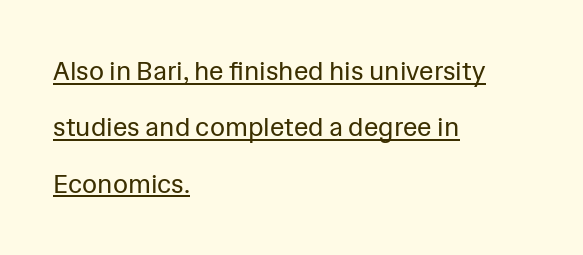
{"italic": "no", "bold": "no", "underline": "yes", "align": "left", "line_spacing": "loose", "line_spacing_ratio": 2.17, "letter_spacing": "normal", "letter_spacing_em": 0.0, "glyph_px": 26}
